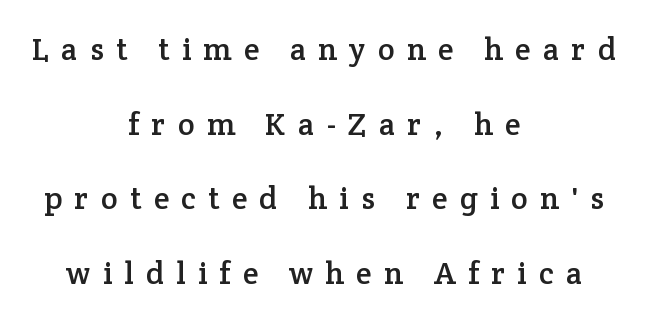
Q: Is the text italic (slanted)? A: No, it is upright.
Q: Is the typeface a serif or a sans-serif typeface? A: Serif.
Q: Is the text underlined? A: No.
Q: How is the paragraph aligned? A: Centered.
Q: Is the spacing between letters normal or unusually wide? A: Unusually wide.
Q: Is the spacing between lines tight, normal or loose? A: Loose.
Q: Width (condensed, normal, or wide)? A: Normal.
Q: Stroke contrast? A: Low.
Q: x-height? A: Medium.
Q: Monospaced? A: No.
